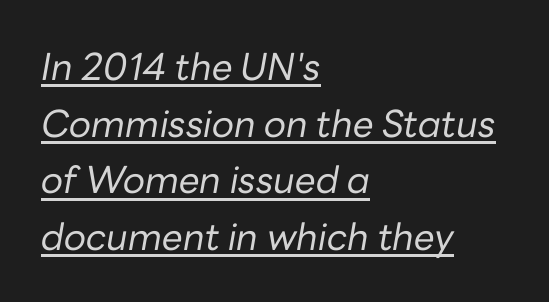
The image shows 37 px regular-weight type, italic (leaning right); set left-aligned, normal line spacing (1.53x), normal letter spacing, underlined; low stroke contrast and a medium x-height.
